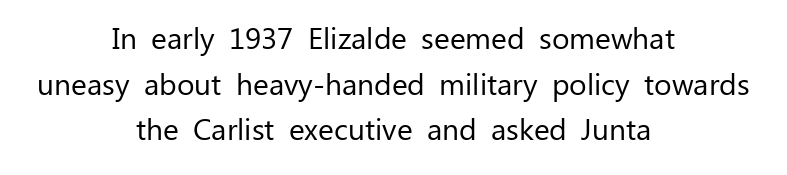
Q: Is the text bold? A: No.
Q: Is the text italic (slanted)? A: No, it is upright.
Q: Is the typeface a serif or a sans-serif typeface? A: Sans-serif.
Q: Is the text underlined? A: No.
Q: How is the paragraph aligned? A: Centered.
Q: Is the spacing between letters normal or unusually wide? A: Normal.
Q: Is the spacing between lines tight, normal or loose? A: Normal.
Q: Width (condensed, normal, or wide)? A: Normal.
Q: Stroke contrast? A: Low.
Q: x-height? A: Medium.
Q: Monospaced? A: No.
